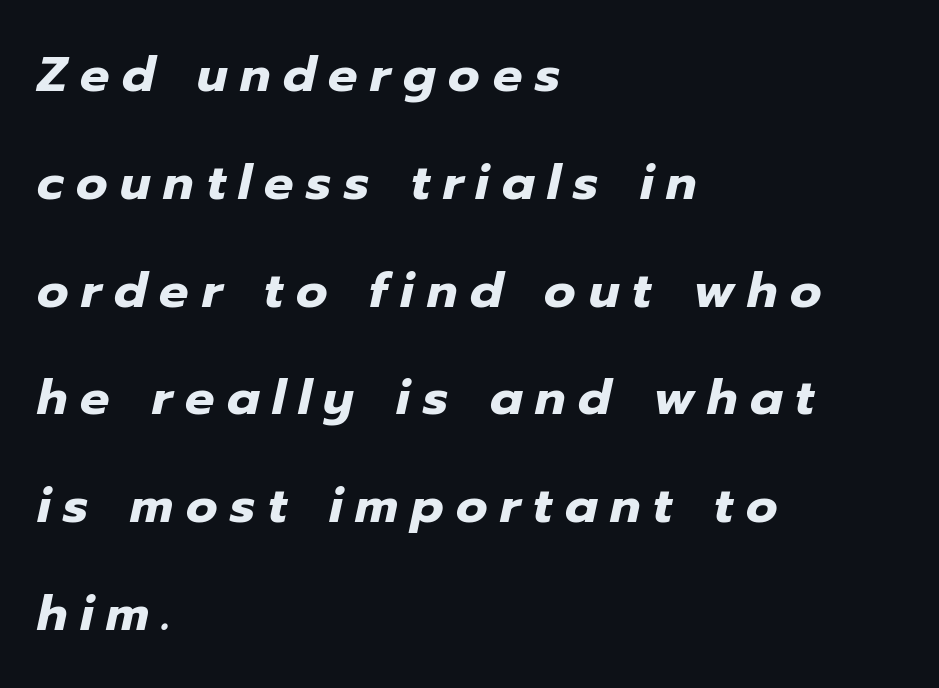
Q: Is the text bold? A: Yes.
Q: Is the text italic (slanted)? A: Yes, it leans right by about 12 degrees.
Q: Is the text underlined? A: No.
Q: How is the paragraph aligned? A: Left-aligned.
Q: Is the spacing between letters normal or unusually wide? A: Unusually wide.
Q: Is the spacing between lines tight, normal or loose? A: Loose.
Q: Width (condensed, normal, or wide)? A: Normal.
Q: Stroke contrast? A: Low.
Q: x-height? A: Medium.
Q: Monospaced? A: No.
